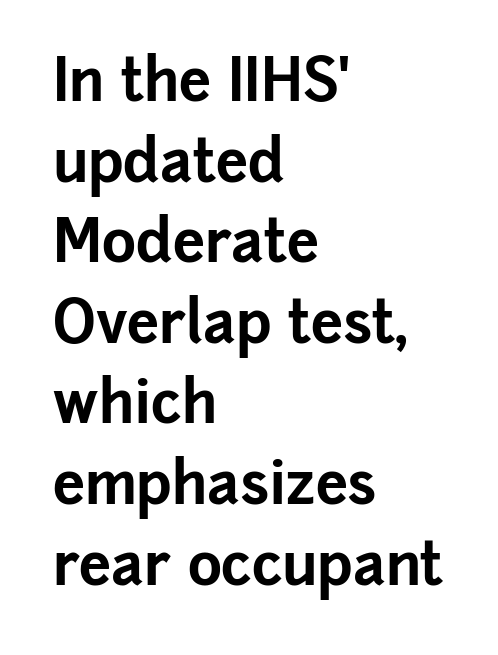
The image shows 58 px bold sans-serif type, upright; set left-aligned, normal line spacing (1.39x), normal letter spacing, not underlined; low stroke contrast and a medium x-height.
